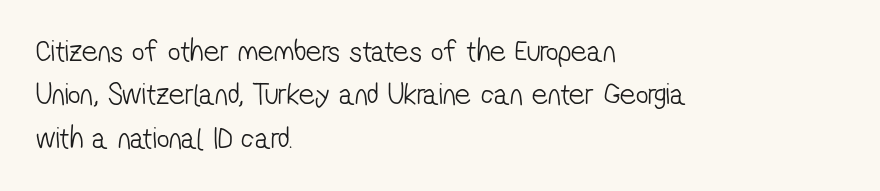
The letterforms sit at book weight or below. Vertical spacing — default. Underline: absent. Does extra space separate the letters? No, they use regular spacing. The typesetter chose a ragged-right arrangement here. The rendering uses natural spacing where letterforms have individual widths.
